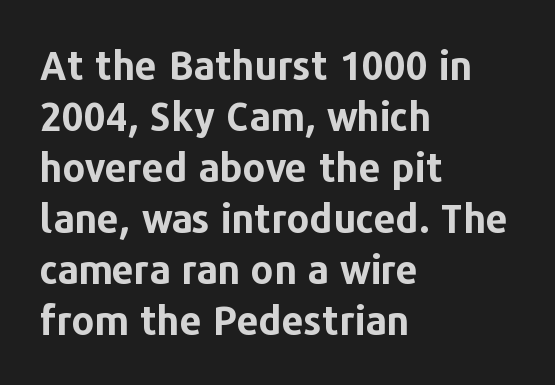
{"serif": "no", "italic": "no", "bold": "yes", "weight": "bold", "width": "normal", "stroke_contrast": "low", "x_height": "medium", "monospaced": "no", "underline": "no", "align": "left", "line_spacing": "normal", "line_spacing_ratio": 1.31, "letter_spacing": "normal", "letter_spacing_em": 0.0, "glyph_px": 39}
